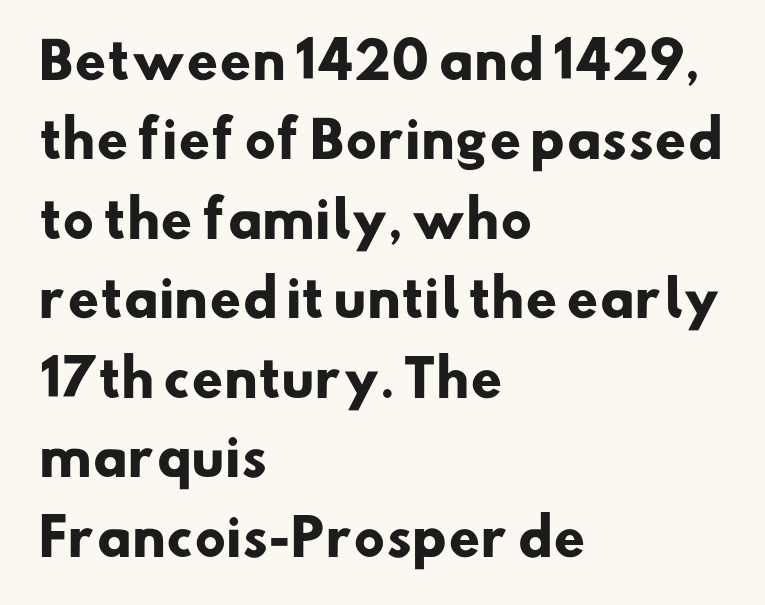
{"serif": "no", "bold": "yes", "weight": "heavy", "width": "normal", "stroke_contrast": "low", "x_height": "small", "monospaced": "no", "underline": "no", "align": "left", "line_spacing": "normal", "line_spacing_ratio": 1.59, "letter_spacing": "normal", "letter_spacing_em": 0.0, "glyph_px": 50}
